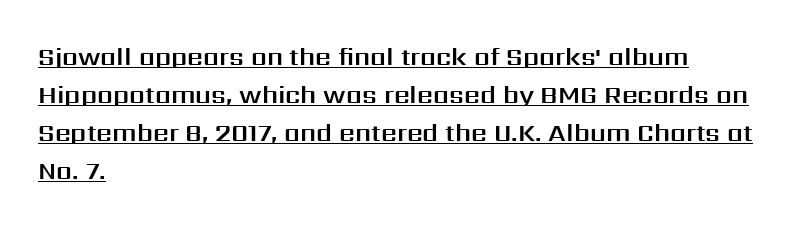
{"italic": "no", "underline": "yes", "align": "left", "line_spacing": "normal", "line_spacing_ratio": 1.52, "letter_spacing": "normal", "letter_spacing_em": 0.0, "glyph_px": 25}
